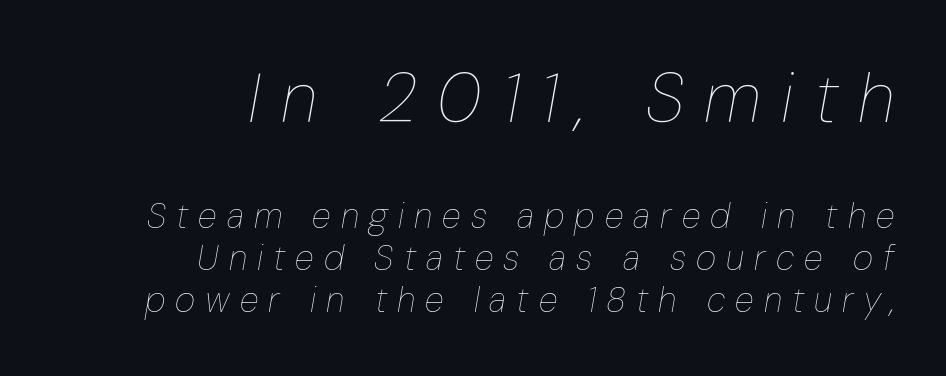
Inter-character spacing is expanded well beyond the font's built-in metrics. Is the lower block the larger one? No — the upper block carries the bigger type. This rendering features lettering with no underline. These lines were composed using italics. Spacing verdict: proportional, widths tailored to each character.
